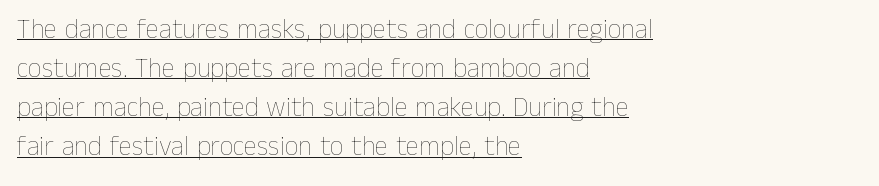
{"italic": "no", "bold": "no", "underline": "yes", "align": "left", "line_spacing": "normal", "line_spacing_ratio": 1.45, "letter_spacing": "normal", "letter_spacing_em": 0.0, "glyph_px": 27}
